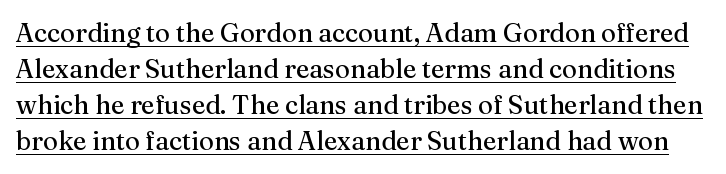
The image shows 26 px text type, upright; set normal line spacing (1.39x), normal letter spacing, underlined.
